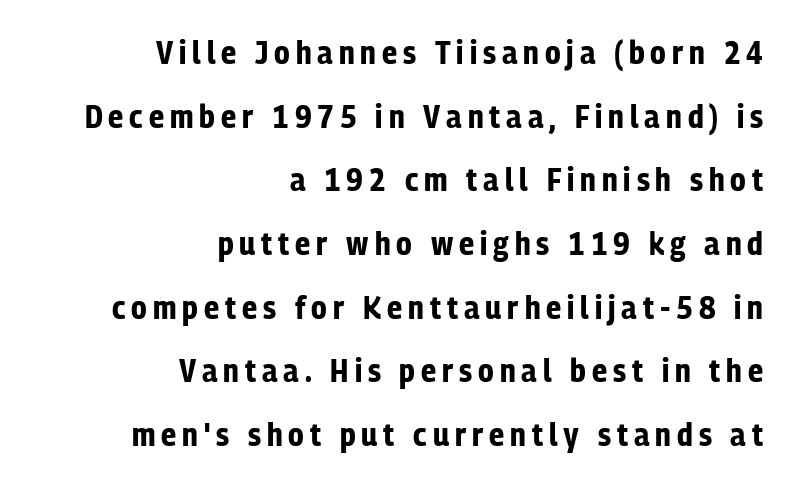
Bold? Absolutely — the strokes are thick and heavy. These lines are composed in type without serifs. Reading down the block, your eye finds every line finishing at a fixed right position. Type without underlining. Nope, not italic — everything's standing straight. Varying glyph widths throughout — classic text-font behaviour.
